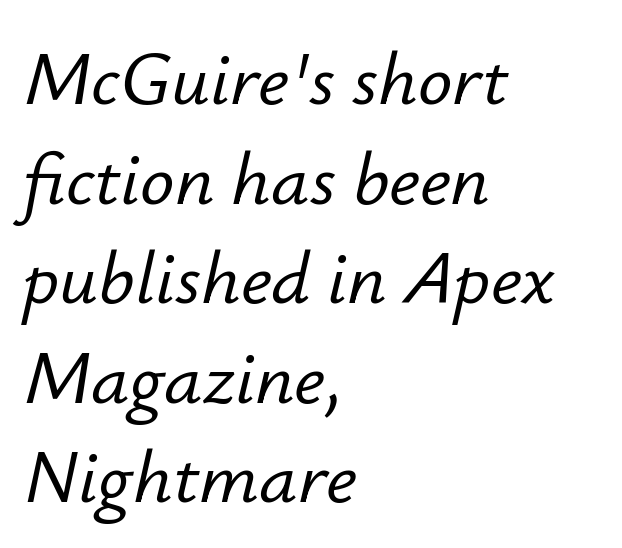
The tracking reads as untouched default to a designer's eye. The letters advance in unequal steps, a hallmark of proportional type. The paragraph has a hard left edge and a soft right edge. The area under the type is left untouched.
